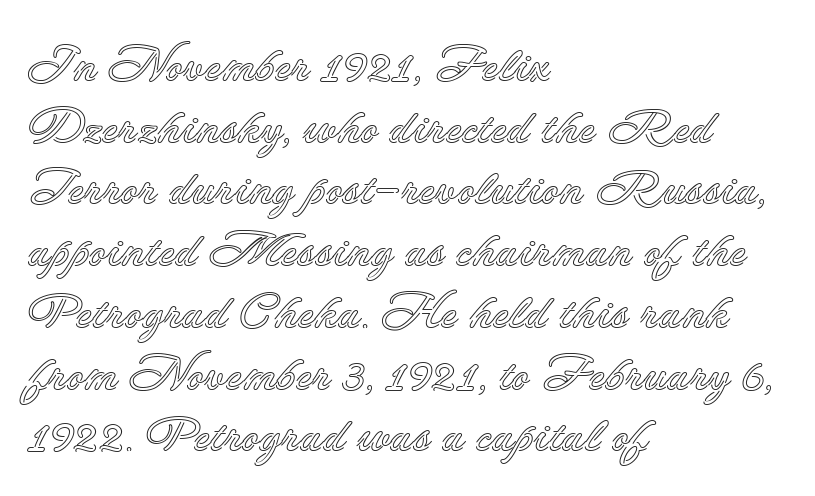
{"width": "normal", "x_height": "small", "monospaced": "no", "underline": "no", "align": "left", "line_spacing": "normal", "line_spacing_ratio": 1.26, "letter_spacing": "normal", "letter_spacing_em": 0.0, "glyph_px": 49}
